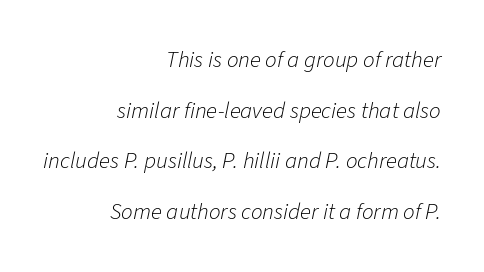
{"italic": "yes", "lean": "right", "slant_degrees": 11, "bold": "no", "underline": "no", "align": "right", "line_spacing": "loose", "line_spacing_ratio": 2.2, "letter_spacing": "normal", "letter_spacing_em": 0.0, "glyph_px": 23}
